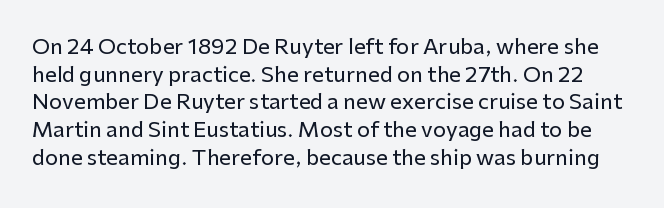
The image shows 21 px text type, upright; set normal line spacing (1.32x), normal letter spacing, not underlined.
